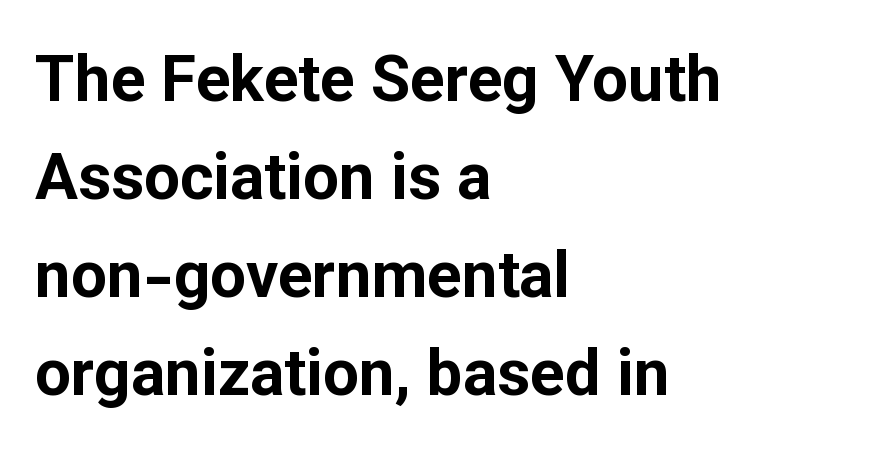
{"serif": "no", "italic": "no", "bold": "yes", "weight": "bold", "width": "normal", "stroke_contrast": "low", "x_height": "medium", "monospaced": "no", "underline": "no", "align": "left", "line_spacing": "normal", "line_spacing_ratio": 1.53, "letter_spacing": "normal", "letter_spacing_em": 0.0, "glyph_px": 64}
